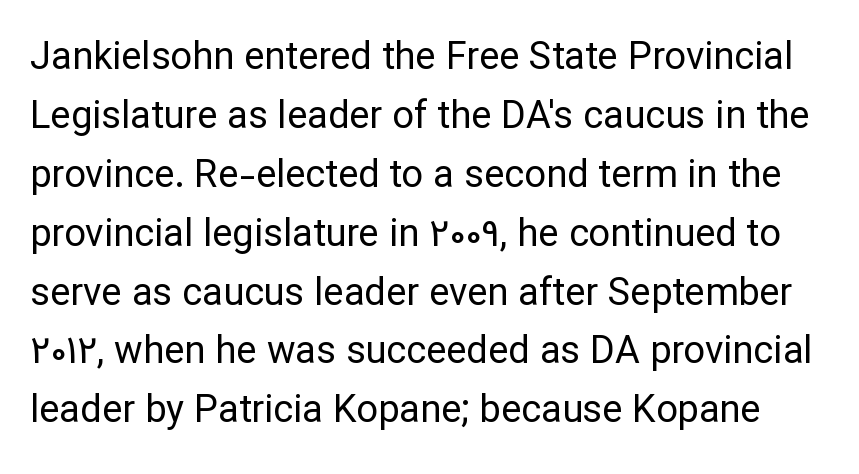
The image shows 38 px regular-weight sans-serif type, upright; set normal line spacing (1.55x), normal letter spacing, not underlined; low stroke contrast and a medium x-height.
